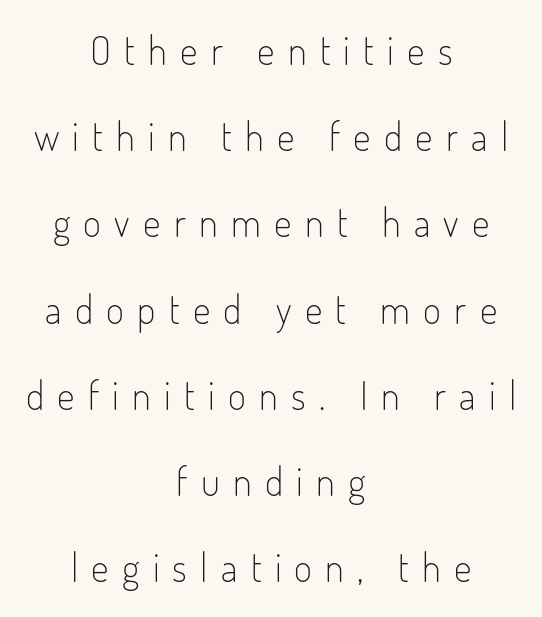
Characters remain perfectly vertical along every line. In terms of letterform style, serifs are entirely absent. Just letters on the line, the space beneath them empty. The rendering uses natural spacing where letterforms have individual widths. Vertically, the passage feels expansive, rows floating well apart.
